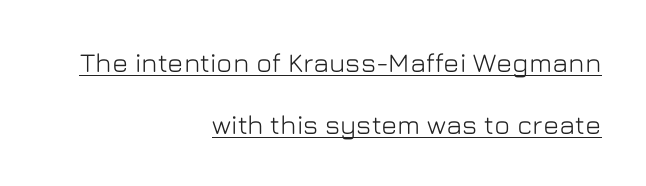
The image shows 27 px text type, upright; set right-aligned, loose line spacing (2.3x), normal letter spacing, underlined.
